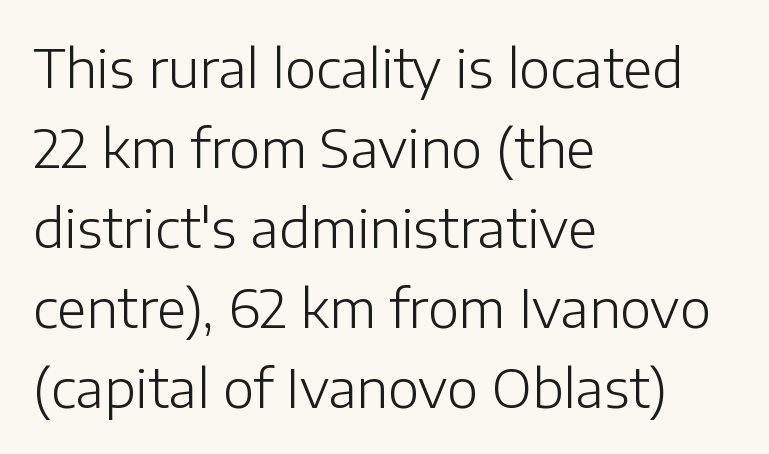
{"serif": "no", "italic": "no", "bold": "no", "weight": "light", "width": "normal", "stroke_contrast": "low", "x_height": "medium", "monospaced": "no", "underline": "no", "align": "left", "line_spacing": "normal", "line_spacing_ratio": 1.51, "letter_spacing": "normal", "letter_spacing_em": 0.0, "glyph_px": 53}
